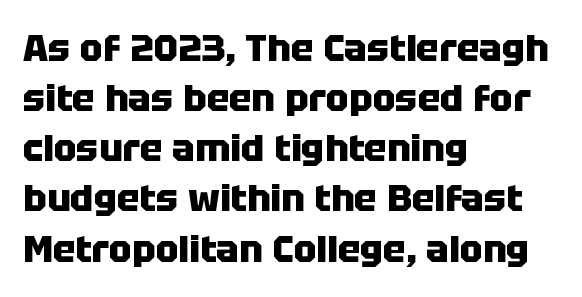
Style check: upright. Regular leading. You'd pick this weight for a headline — it's a proper bold. The letters advance in unequal steps, a hallmark of proportional type. The text block is weighted toward the left margin, trailing off unevenly rightward. Note: no serifs on the glyphs.
